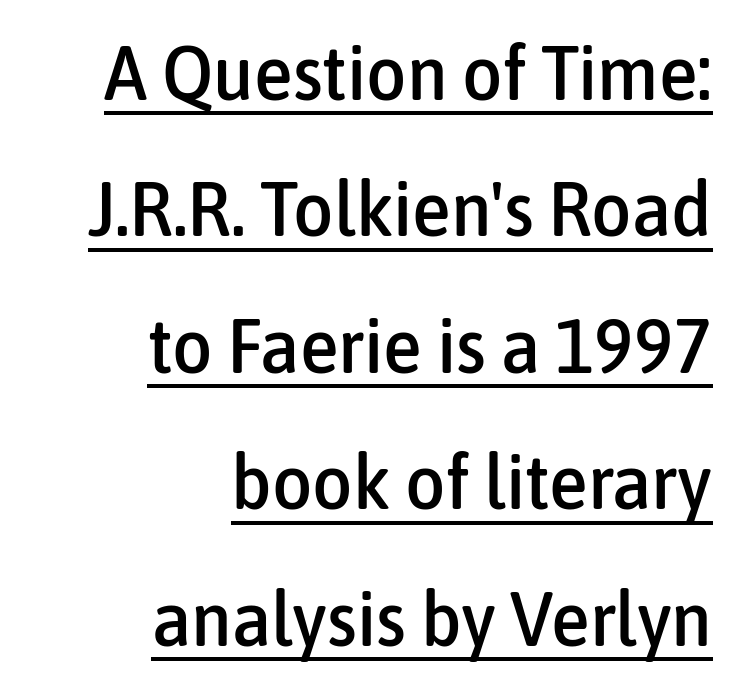
{"serif": "no", "italic": "no", "width": "condensed", "stroke_contrast": "low", "x_height": "medium", "monospaced": "no", "underline": "yes", "align": "right", "line_spacing_ratio": 1.75, "letter_spacing": "normal", "letter_spacing_em": 0.0, "glyph_px": 78}
